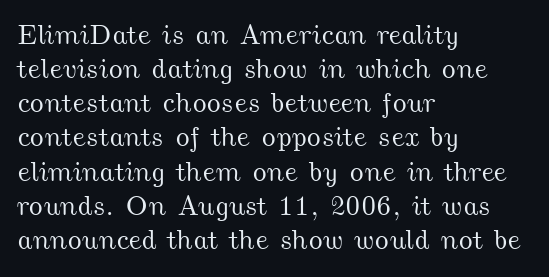
The image shows 28 px wide type; set left-aligned, line spacing 1.22x, normal letter spacing, not underlined; medium stroke contrast and a small x-height.
